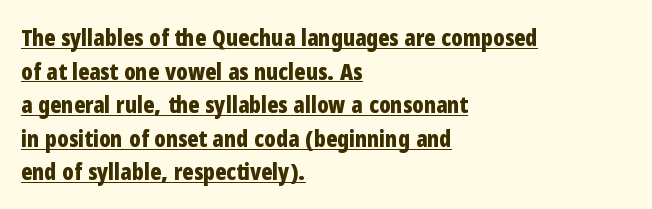
The image shows 23 px bold type, upright; set left-aligned, normal line spacing (1.46x), normal letter spacing, underlined.
